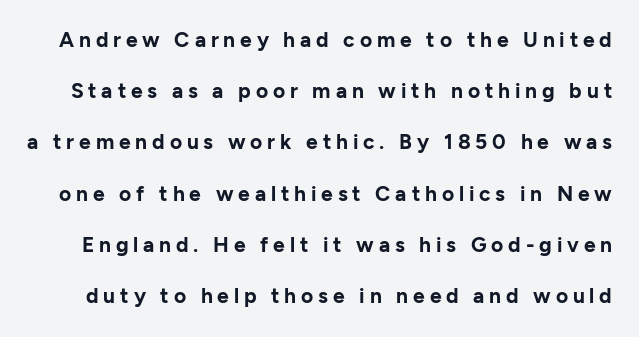
{"italic": "no", "bold": "yes", "underline": "no", "line_spacing": "loose", "line_spacing_ratio": 2.44, "letter_spacing": "wide", "letter_spacing_em": 0.23, "glyph_px": 21}
